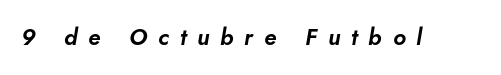
Someone cranked the tracking dial way up on this one. Descenders are the only things crossing below the line. This sample uses an oblique cut, with every glyph tilted off the vertical.
